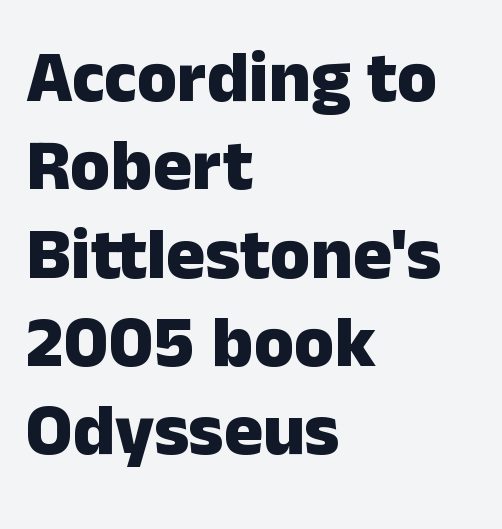
{"serif": "no", "italic": "no", "bold": "yes", "weight": "heavy", "width": "normal", "stroke_contrast": "low", "x_height": "medium", "monospaced": "no", "underline": "no", "align": "left", "line_spacing_ratio": 1.21, "letter_spacing": "normal", "letter_spacing_em": 0.0, "glyph_px": 73}
